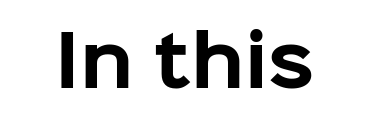
The letters advance in unequal steps, a hallmark of proportional type. Check under the words: just untouched page. Here the glyphs are tracked normally, forming tight word shapes. Pretty heavy lettering here — definitely bold. When letters stand straight like this, we call the style roman or upright. Font category for this specimen: sans-serif.
